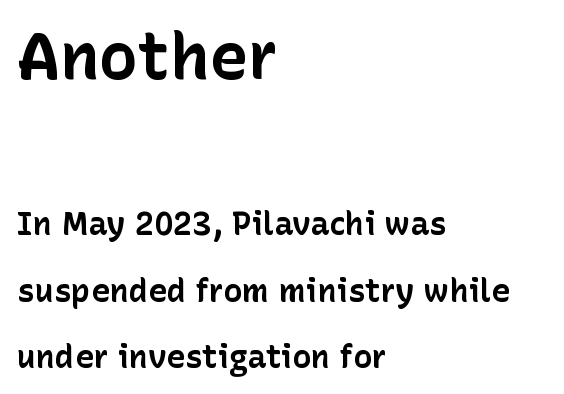
{"serif": "no", "italic": "no", "bold": "yes", "weight": "bold", "width": "normal", "stroke_contrast": "low", "x_height": "medium", "monospaced": "no", "underline": "no", "align": "left", "line_spacing": "loose", "line_spacing_ratio": 2.08, "letter_spacing": "normal", "letter_spacing_em": 0.0, "larger_block": "first", "size_ratio": 2.03, "glyph_px": 65}
